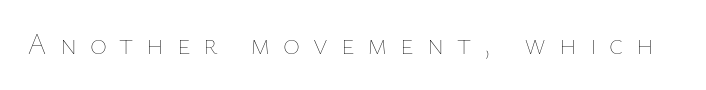
The image shows 29 px thin type, upright; set unusually wide letter spacing (+0.44 em), not underlined; low stroke contrast and a medium x-height.
